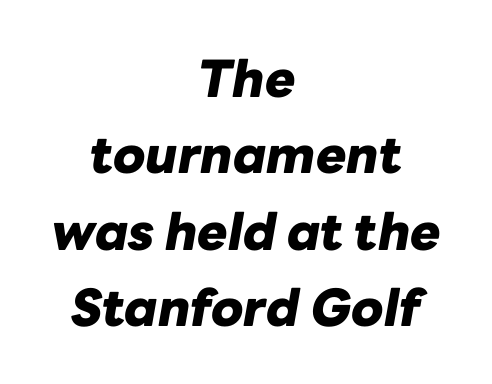
The image shows 51 px heavy type, italic (leaning right); set centered, normal line spacing (1.5x), normal letter spacing, not underlined; low stroke contrast and a medium x-height.
